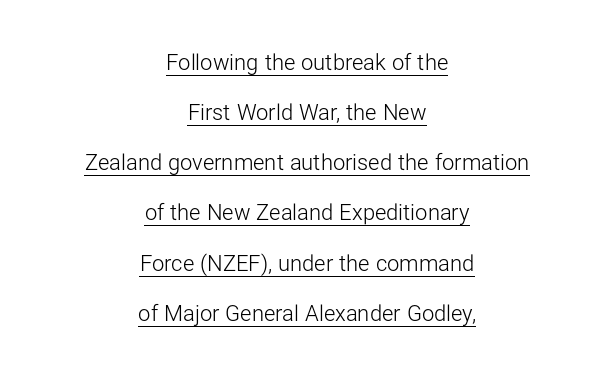
{"italic": "no", "bold": "no", "underline": "yes", "align": "center", "line_spacing": "loose", "line_spacing_ratio": 2.28, "letter_spacing": "normal", "letter_spacing_em": 0.0, "glyph_px": 22}
